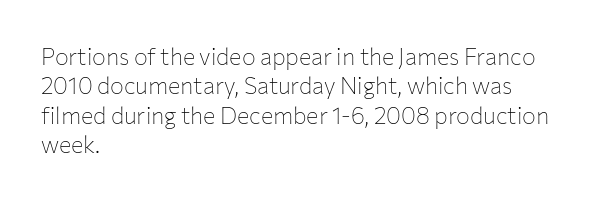
{"italic": "no", "bold": "no", "underline": "no", "align": "left", "line_spacing": "normal", "line_spacing_ratio": 1.28, "letter_spacing": "normal", "letter_spacing_em": 0.0, "glyph_px": 23}
